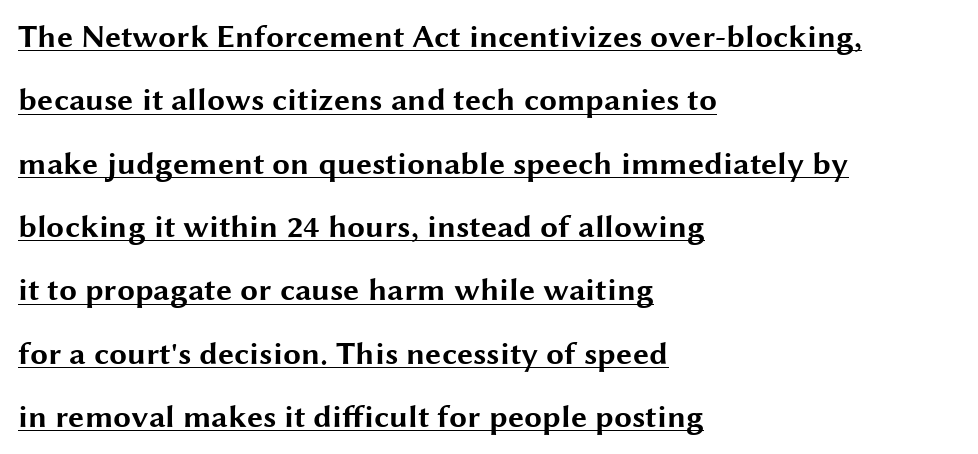
Q: Is the text bold? A: Yes.
Q: Is the text italic (slanted)? A: No, it is upright.
Q: Is the typeface a serif or a sans-serif typeface? A: Sans-serif.
Q: Is the text underlined? A: Yes.
Q: How is the paragraph aligned? A: Left-aligned.
Q: Is the spacing between letters normal or unusually wide? A: Normal.
Q: Is the spacing between lines tight, normal or loose? A: Loose.
Q: Width (condensed, normal, or wide)? A: Wide.
Q: Stroke contrast? A: Medium.
Q: x-height? A: Medium.
Q: Monospaced? A: No.
